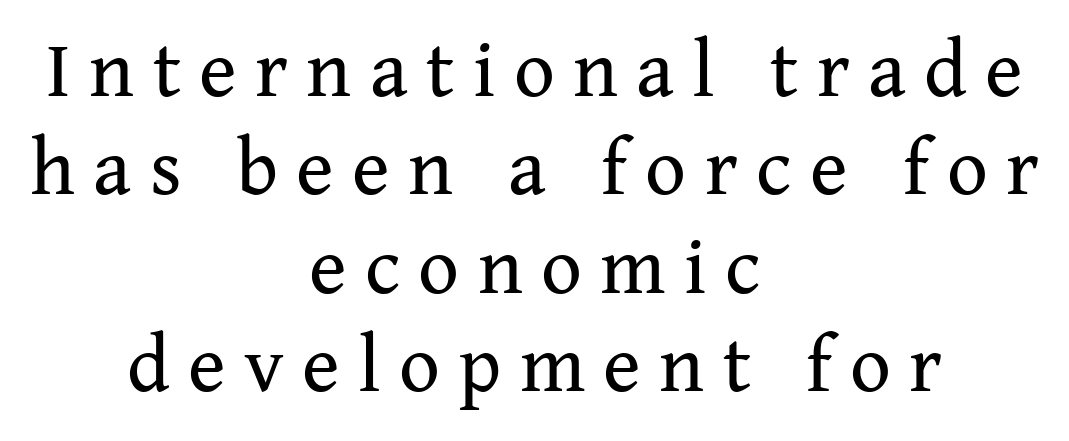
The image shows 80 px regular-weight serif type, upright; set centered, line spacing 1.23x, unusually wide letter spacing (+0.23 em), not underlined; medium stroke contrast and a medium x-height.
